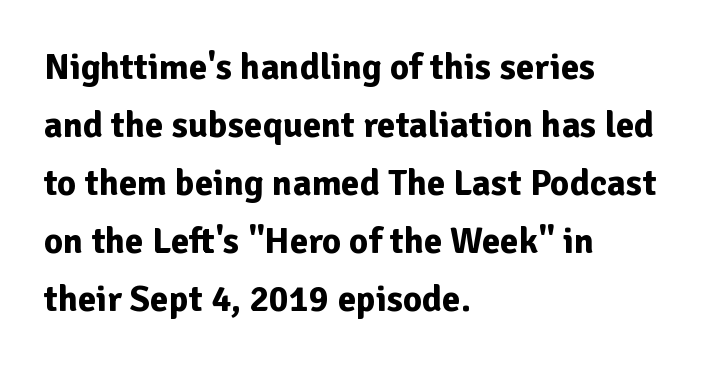
Q: Is the text bold? A: Yes.
Q: Is the text italic (slanted)? A: No, it is upright.
Q: Is the typeface a serif or a sans-serif typeface? A: Sans-serif.
Q: Is the text underlined? A: No.
Q: How is the paragraph aligned? A: Left-aligned.
Q: Is the spacing between letters normal or unusually wide? A: Normal.
Q: Is the spacing between lines tight, normal or loose? A: Normal.
Q: Width (condensed, normal, or wide)? A: Normal.
Q: Stroke contrast? A: Low.
Q: x-height? A: Medium.
Q: Monospaced? A: No.
